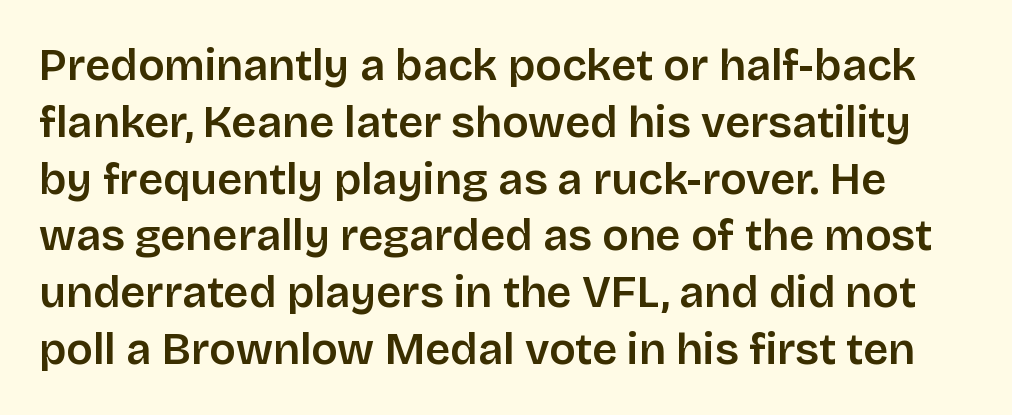
The passage shown is typeset with a sans-serif family. The foot of each line stays bare and open. There is no visible air inserted between adjacent glyphs. The face used here is proportionally spaced, like ordinary book or web type. Leading matches the norm, producing a regular column.
